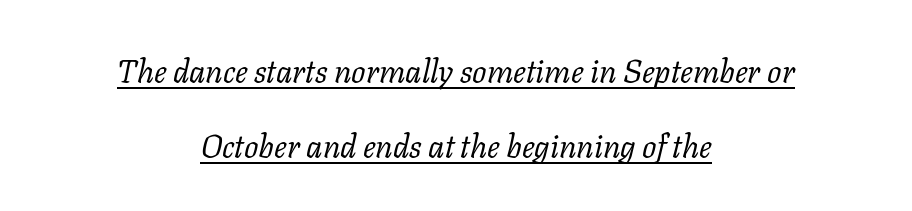
The image shows 32 px regular-weight serif type, italic (leaning right); set centered, loose line spacing (2.35x), normal letter spacing, underlined; low stroke contrast and a medium x-height.
